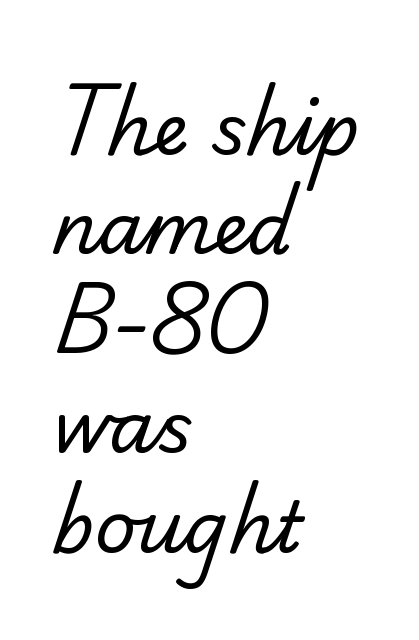
{"serif": "yes", "bold": "no", "weight": "regular", "width": "normal", "stroke_contrast": "low", "x_height": "small", "monospaced": "no", "underline": "no", "align": "left", "line_spacing": "normal", "line_spacing_ratio": 1.4, "letter_spacing": "normal", "letter_spacing_em": 0.0, "glyph_px": 71}
